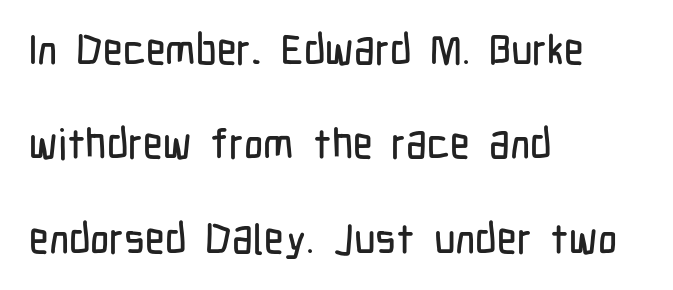
One glance says open: line gaps are wider than usual. Here the designer chose a conventional face with non-uniform glyph widths. A classic flush-left, rag-right setting is used for this passage. Every character sits straight up, as roman type does. Regarding serifs, this sample does without them.
